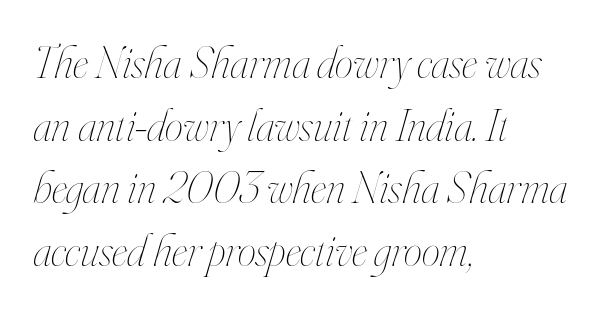
{"italic": "yes", "lean": "right", "slant_degrees": 16, "bold": "no", "weight": "thin", "width": "condensed", "stroke_contrast": "high", "x_height": "small", "monospaced": "no", "underline": "no", "align": "left", "line_spacing": "normal", "line_spacing_ratio": 1.36, "letter_spacing": "normal", "letter_spacing_em": 0.0, "glyph_px": 46}
